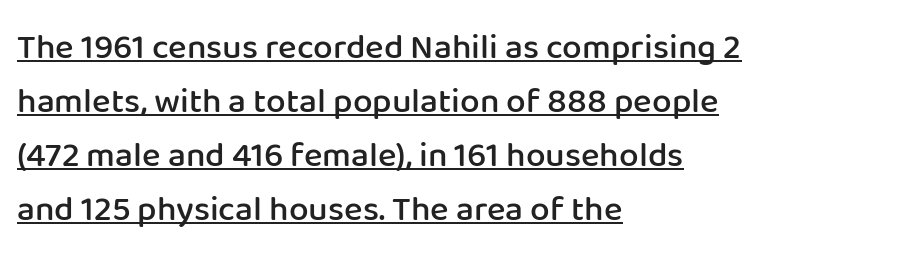
{"serif": "no", "italic": "no", "bold": "semi", "weight": "semibold", "width": "normal", "stroke_contrast": "low", "x_height": "medium", "monospaced": "no", "underline": "yes", "align": "left", "line_spacing": "normal", "line_spacing_ratio": 1.54, "letter_spacing": "normal", "letter_spacing_em": 0.0, "glyph_px": 35}
